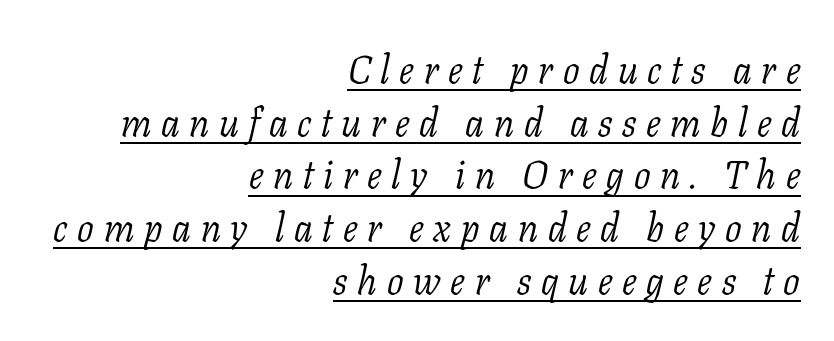
Stroke mass is kept to a normal reading level or below. Every character sits at an angle, as italics do. You could not count columns in this text — the font is proportionally spaced. Observe the wide spacing: letters keep a clear distance from each other. Glance below the letters and you will spot a drawn line. The compositor pushed each line to the right boundary.
